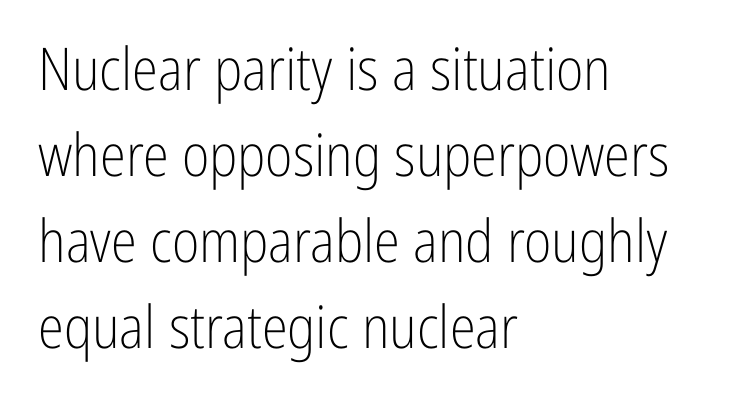
{"serif": "no", "italic": "no", "bold": "no", "weight": "light", "width": "condensed", "stroke_contrast": "low", "x_height": "medium", "monospaced": "no", "underline": "no", "align": "left", "line_spacing": "normal", "line_spacing_ratio": 1.46, "letter_spacing": "normal", "letter_spacing_em": 0.0, "glyph_px": 59}
